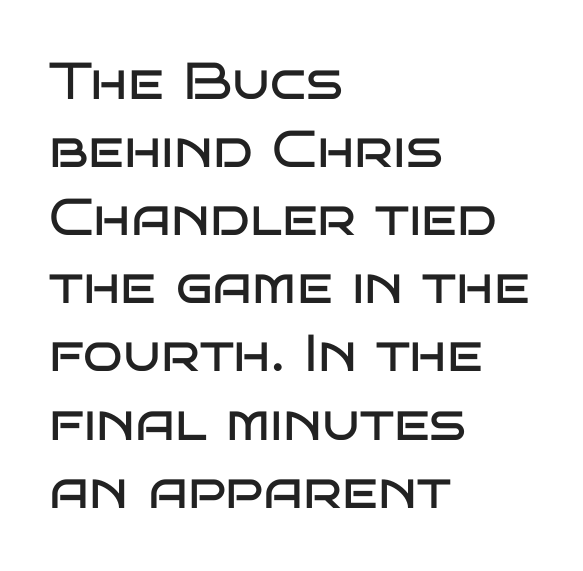
{"serif": "no", "italic": "no", "bold": "no", "weight": "regular", "width": "wide", "stroke_contrast": "low", "x_height": "large", "monospaced": "no", "underline": "no", "align": "left", "line_spacing": "normal", "line_spacing_ratio": 1.31, "letter_spacing": "normal", "letter_spacing_em": 0.0, "glyph_px": 52}
